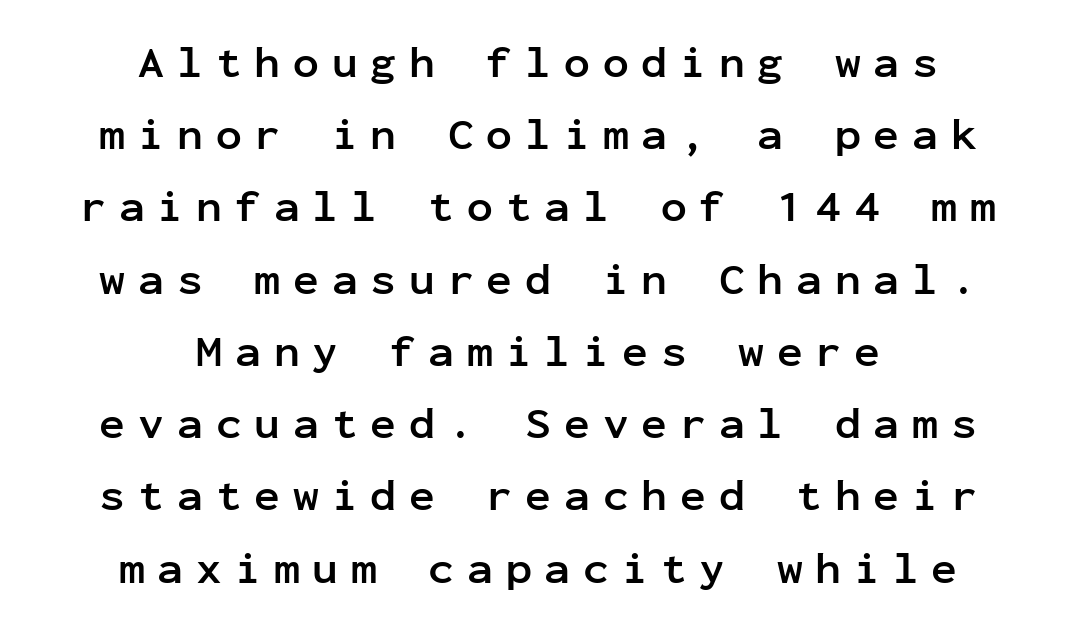
Q: Is the text bold? A: Yes.
Q: Is the text italic (slanted)? A: No, it is upright.
Q: Is the typeface a serif or a sans-serif typeface? A: Sans-serif.
Q: Is the text underlined? A: No.
Q: How is the paragraph aligned? A: Centered.
Q: Is the spacing between letters normal or unusually wide? A: Unusually wide.
Q: Is the spacing between lines tight, normal or loose? A: Normal.
Q: Width (condensed, normal, or wide)? A: Normal.
Q: Stroke contrast? A: Low.
Q: x-height? A: Medium.
Q: Monospaced? A: Yes.
